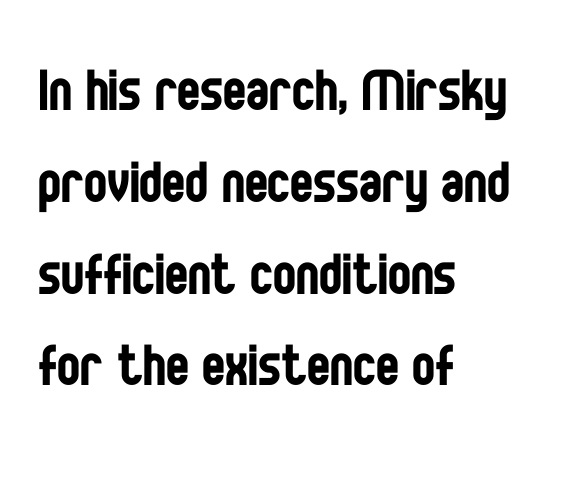
Q: Is the text bold? A: No.
Q: Is the text italic (slanted)? A: No, it is upright.
Q: Is the typeface a serif or a sans-serif typeface? A: Sans-serif.
Q: Is the text underlined? A: No.
Q: How is the paragraph aligned? A: Left-aligned.
Q: Is the spacing between letters normal or unusually wide? A: Normal.
Q: Is the spacing between lines tight, normal or loose? A: Normal.
Q: Width (condensed, normal, or wide)? A: Condensed.
Q: Stroke contrast? A: Low.
Q: x-height? A: Large.
Q: Monospaced? A: No.
